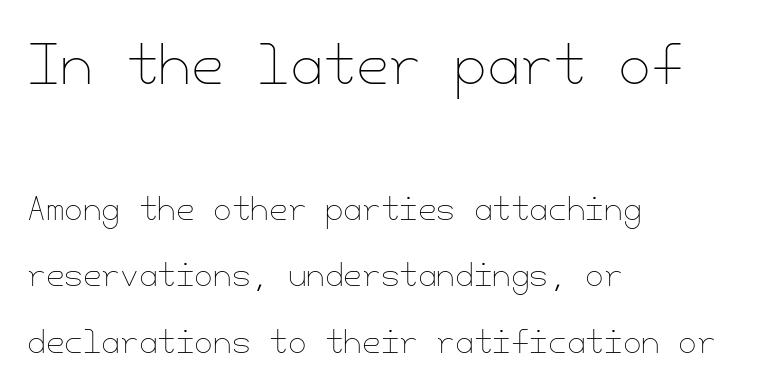
Q: Is the text bold? A: No.
Q: Is the text italic (slanted)? A: No, it is upright.
Q: Is the text underlined? A: No.
Q: How is the paragraph aligned? A: Left-aligned.
Q: Is the spacing between letters normal or unusually wide? A: Normal.
Q: Is the spacing between lines tight, normal or loose? A: Loose.
Q: Which block of text is set in a larger size, the first (top) or the second (bottom)? A: The first (top) one.
Q: Width (condensed, normal, or wide)? A: Normal.
Q: Stroke contrast? A: Low.
Q: x-height? A: Small.
